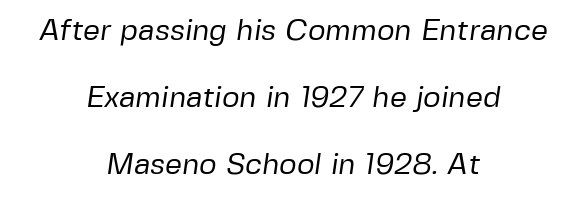
A typesetter would call this leading open, well beyond the default. Note: no serifs on the glyphs. Inter-character spacing is left at the font's built-in metrics. These lines are rendered in a variable-pitch font. The paragraph shown floats in the horizontal middle. Stroke mass is kept to a normal reading level or below.
